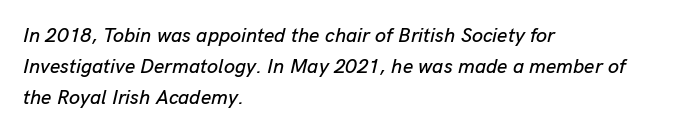
Q: Is the text italic (slanted)? A: Yes, it leans right by about 13 degrees.
Q: Is the text underlined? A: No.
Q: How is the paragraph aligned? A: Left-aligned.
Q: Is the spacing between letters normal or unusually wide? A: Normal.
Q: Is the spacing between lines tight, normal or loose? A: Normal.
